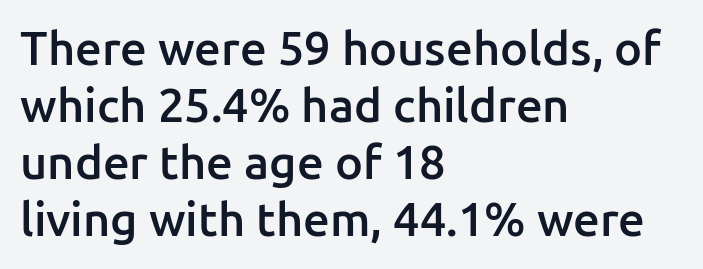
{"serif": "no", "italic": "no", "bold": "semi", "weight": "semibold", "width": "normal", "stroke_contrast": "low", "x_height": "medium", "monospaced": "no", "underline": "no", "align": "left", "line_spacing_ratio": 1.21, "letter_spacing": "normal", "letter_spacing_em": 0.0, "glyph_px": 47}
